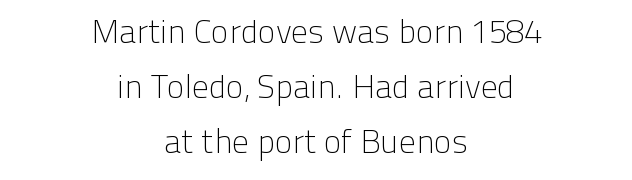
These lines are composed in type without serifs. Summary of weight: not heavy and not bold. Typeset on center — no edge is straight. Is this a fixed-width face? No — the glyphs have proportional, varying widths.
